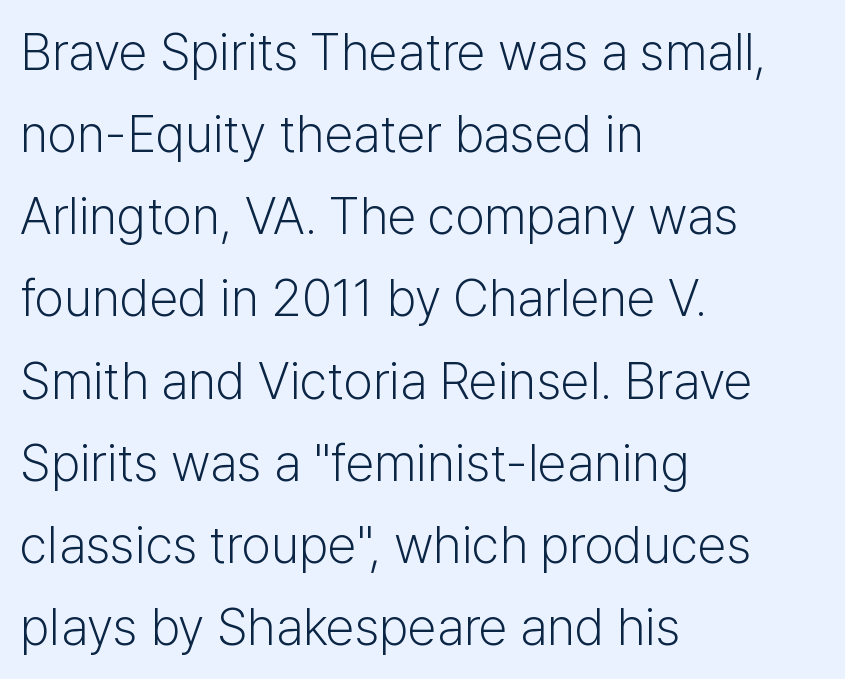
{"serif": "no", "italic": "no", "bold": "no", "weight": "light", "width": "normal", "stroke_contrast": "low", "x_height": "medium", "monospaced": "no", "underline": "no", "align": "left", "line_spacing": "normal", "line_spacing_ratio": 1.58, "letter_spacing": "normal", "letter_spacing_em": 0.0, "glyph_px": 52}
